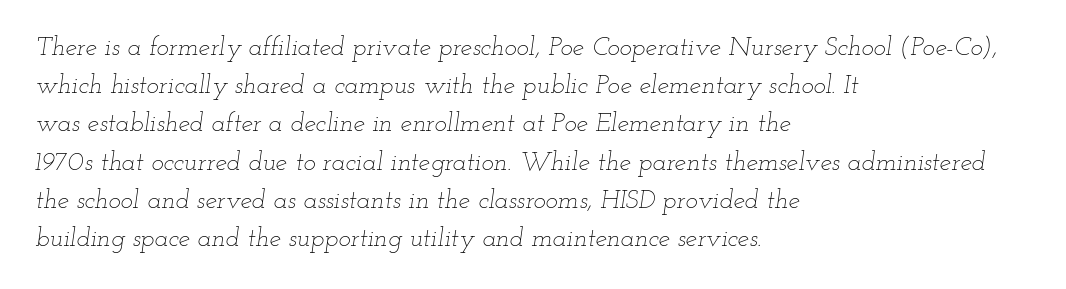
{"italic": "yes", "lean": "right", "slant_degrees": 12, "bold": "no", "underline": "no", "align": "left", "line_spacing": "normal", "line_spacing_ratio": 1.47, "letter_spacing": "normal", "letter_spacing_em": 0.0, "glyph_px": 26}
